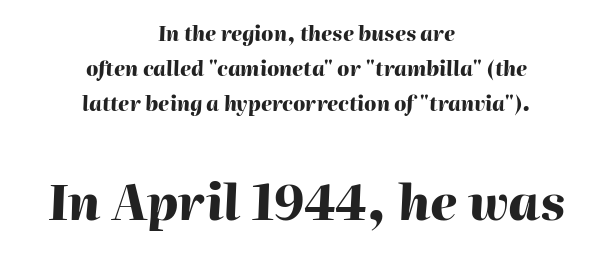
Q: Is the text bold? A: Yes.
Q: Is the text italic (slanted)? A: Yes, it leans right by about 2 degrees.
Q: Is the text underlined? A: No.
Q: How is the paragraph aligned? A: Centered.
Q: Is the spacing between letters normal or unusually wide? A: Normal.
Q: Which block of text is set in a larger size, the first (top) or the second (bottom)? A: The second (bottom) one.
Q: Width (condensed, normal, or wide)? A: Normal.
Q: Stroke contrast? A: High.
Q: x-height? A: Medium.
Q: Monospaced? A: No.
